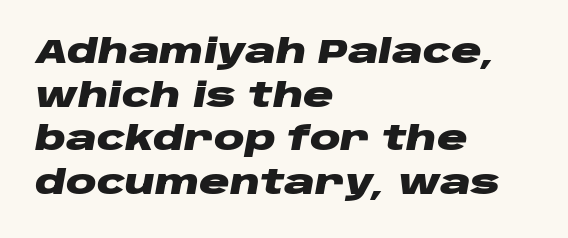
{"italic": "yes", "lean": "right", "slant_degrees": 10, "bold": "yes", "weight": "heavy", "width": "wide", "stroke_contrast": "low", "x_height": "large", "monospaced": "no", "underline": "no", "align": "left", "line_spacing": "normal", "line_spacing_ratio": 1.28, "letter_spacing": "normal", "letter_spacing_em": 0.0, "glyph_px": 34}
